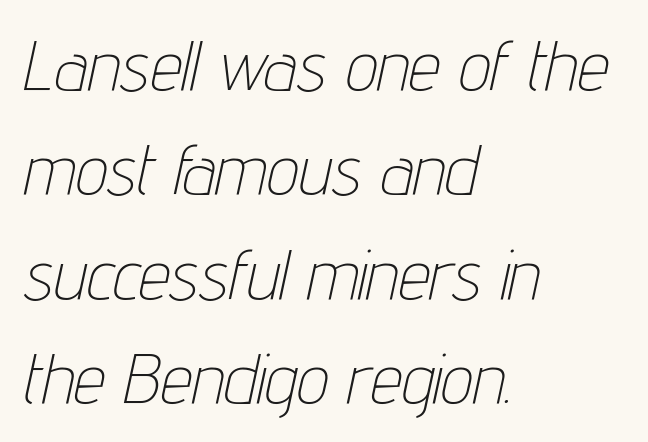
Posture: slanted. Counters stay open thanks to moderate or lighter strokes. Check under the words: just untouched page. The letters advance in unequal steps, a hallmark of proportional type. If you measured baseline to baseline, you'd find a middling distance. Default kerning and tracking; the words read as compact shapes.
